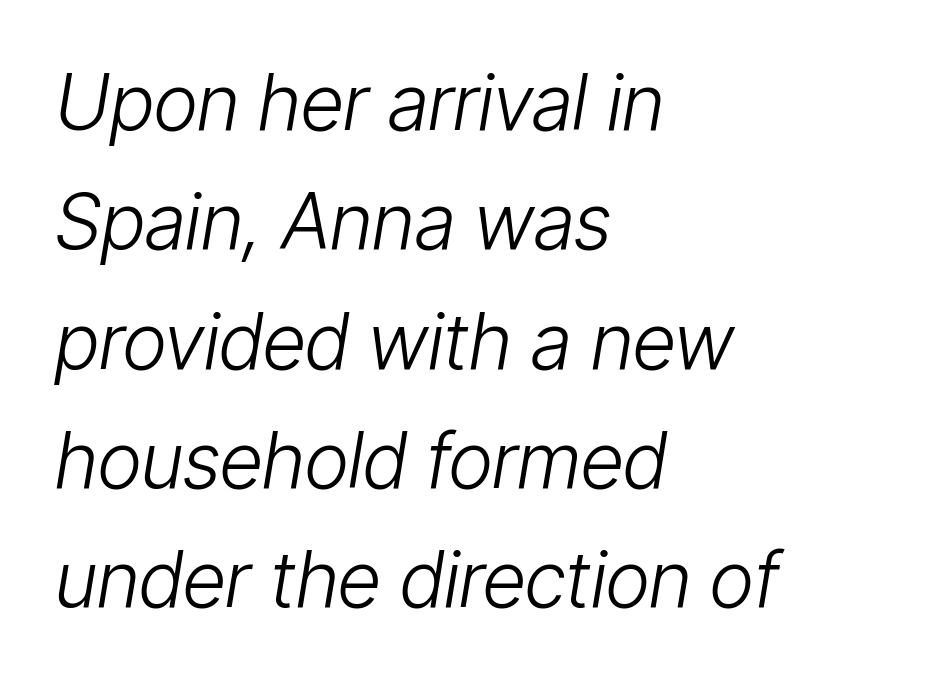
The image shows 77 px light, condensed type, italic (leaning right); set left-aligned, normal line spacing (1.55x), normal letter spacing, not underlined; low stroke contrast and a medium x-height.
